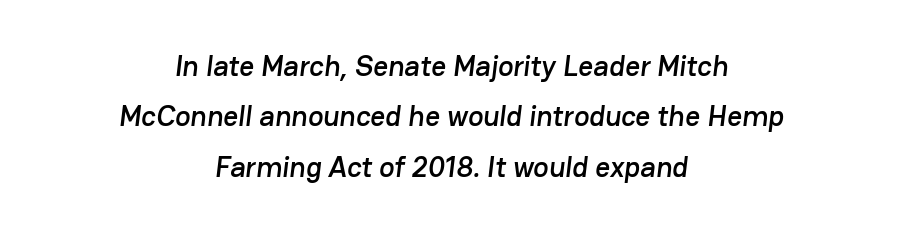
{"serif": "no", "width": "normal", "stroke_contrast": "low", "x_height": "medium", "monospaced": "no", "underline": "no", "align": "center", "line_spacing_ratio": 1.74, "letter_spacing": "normal", "letter_spacing_em": 0.0, "glyph_px": 29}
